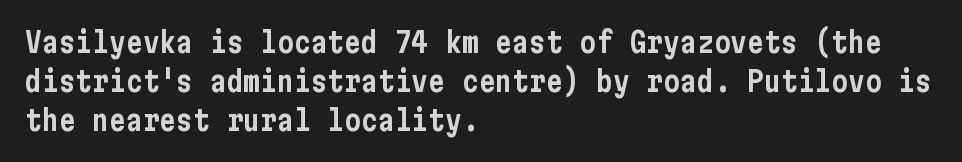
Q: Is the text italic (slanted)? A: No, it is upright.
Q: Is the typeface a serif or a sans-serif typeface? A: Sans-serif.
Q: Is the text underlined? A: No.
Q: How is the paragraph aligned? A: Left-aligned.
Q: Is the spacing between letters normal or unusually wide? A: Normal.
Q: Is the spacing between lines tight, normal or loose? A: Normal.
Q: Width (condensed, normal, or wide)? A: Condensed.
Q: Stroke contrast? A: Low.
Q: x-height? A: Medium.
